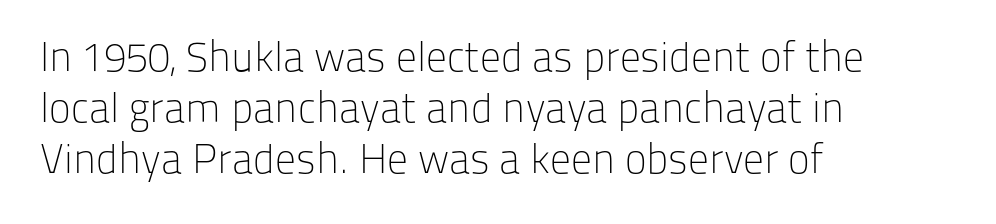
Q: Is the text bold? A: No.
Q: Is the text italic (slanted)? A: No, it is upright.
Q: Is the typeface a serif or a sans-serif typeface? A: Sans-serif.
Q: Is the text underlined? A: No.
Q: How is the paragraph aligned? A: Left-aligned.
Q: Is the spacing between letters normal or unusually wide? A: Normal.
Q: Width (condensed, normal, or wide)? A: Normal.
Q: Stroke contrast? A: Low.
Q: x-height? A: Medium.
Q: Monospaced? A: No.
